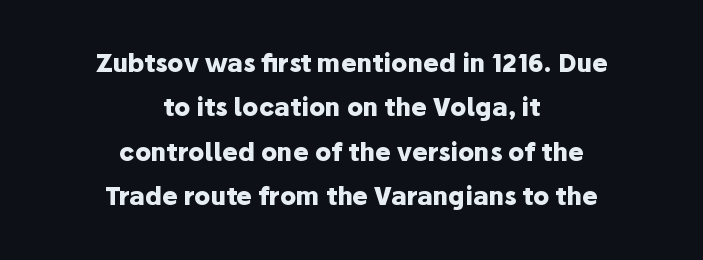
These lines were composed using upright roman letters. In terms of weight, the rendering is a true, heavy bold. Characters follow at the spacing the type designer built in. A student would call this center alignment; a typographer would say set centered.
